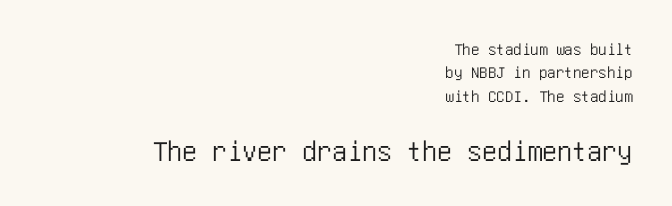
{"serif": "no", "italic": "no", "width": "condensed", "stroke_contrast": "low", "x_height": "large", "underline": "no", "align": "right", "line_spacing": "normal", "line_spacing_ratio": 1.38, "letter_spacing": "normal", "letter_spacing_em": 0.0, "larger_block": "second", "size_ratio": 1.76, "glyph_px": 30}
